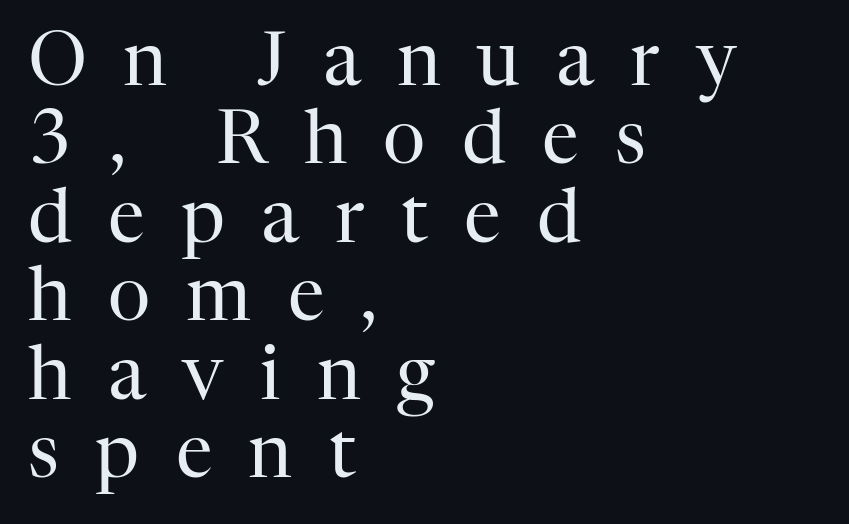
The letters stand upright; this is a roman face. Underlining? Definitely not there. What kind of face is this? One with serifs. The face used here is proportionally spaced, like ordinary book or web type. Students, note that the glyphs here are deliberately spaced far apart.
